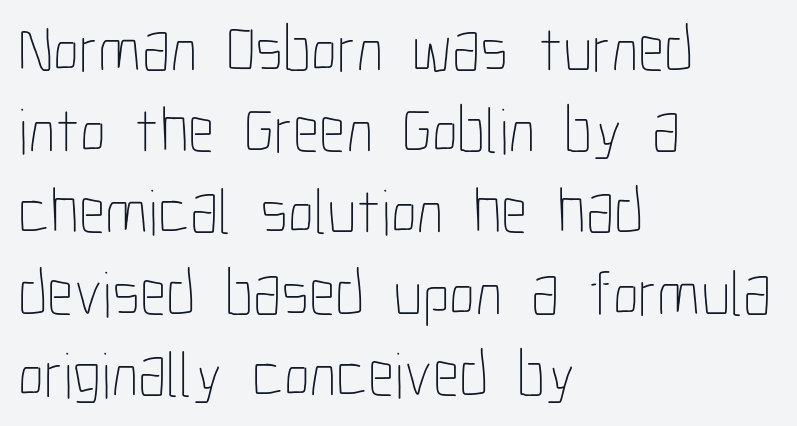
{"italic": "no", "bold": "no", "weight": "thin", "width": "condensed", "stroke_contrast": "low", "x_height": "medium", "monospaced": "no", "underline": "no", "align": "left", "line_spacing": "normal", "line_spacing_ratio": 1.25, "letter_spacing": "normal", "letter_spacing_em": 0.0, "glyph_px": 65}
